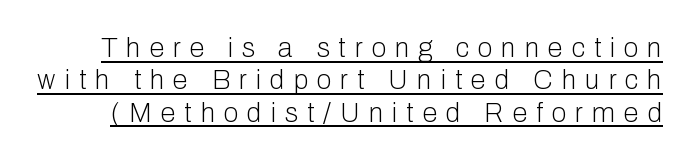
Honestly, the letter spacing is so wide it's the main thing you notice. The strokes carry an ordinary text weight at most. This is roman type, the default non-slanted kind. The lettering is marked with a stroke running underneath it.
